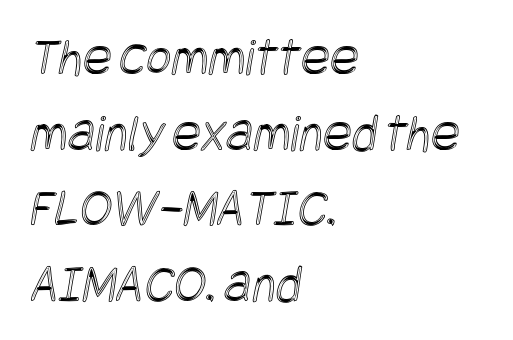
The image shows 54 px condensed type; set left-aligned, normal line spacing (1.4x), normal letter spacing, not underlined; a large x-height.
